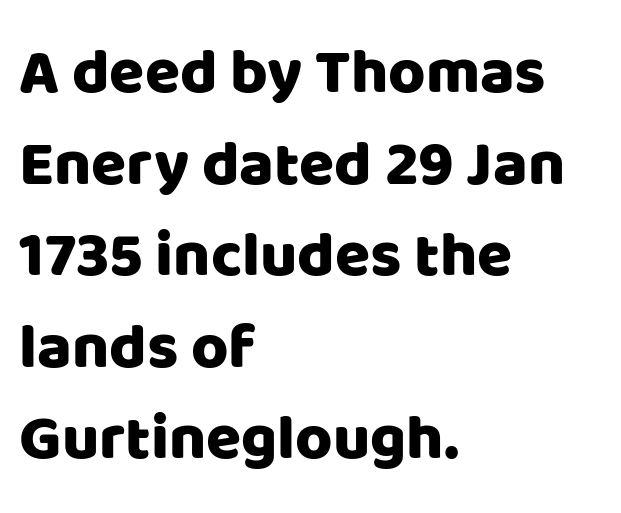
Q: Is the text italic (slanted)? A: No, it is upright.
Q: Is the typeface a serif or a sans-serif typeface? A: Sans-serif.
Q: Is the text underlined? A: No.
Q: How is the paragraph aligned? A: Left-aligned.
Q: Is the spacing between letters normal or unusually wide? A: Normal.
Q: Is the spacing between lines tight, normal or loose? A: Normal.
Q: Width (condensed, normal, or wide)? A: Normal.
Q: Stroke contrast? A: Low.
Q: x-height? A: Large.
Q: Monospaced? A: No.
